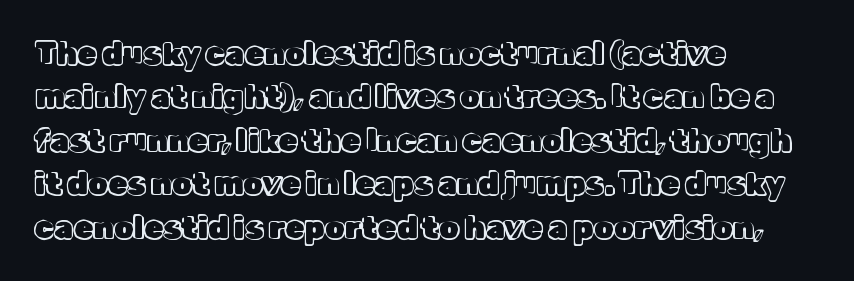
The image shows 31 px text type, upright; set left-aligned, normal line spacing (1.4x), normal letter spacing, not underlined; a medium x-height.
